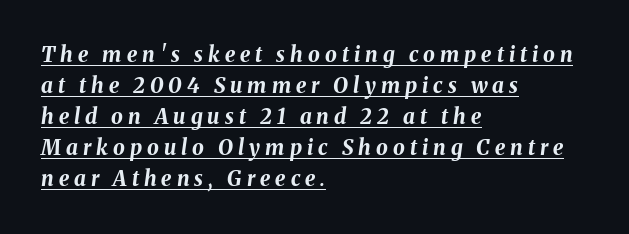
{"italic": "yes", "lean": "right", "slant_degrees": 8, "bold": "yes", "underline": "yes", "align": "left", "line_spacing": "normal", "line_spacing_ratio": 1.48, "letter_spacing": "wide", "letter_spacing_em": 0.24, "glyph_px": 21}
